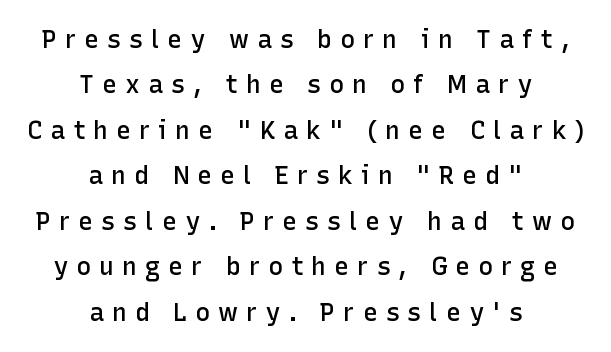
The image shows 25 px text type, upright; set centered, line spacing 1.82x, unusually wide letter spacing (+0.32 em), not underlined.
